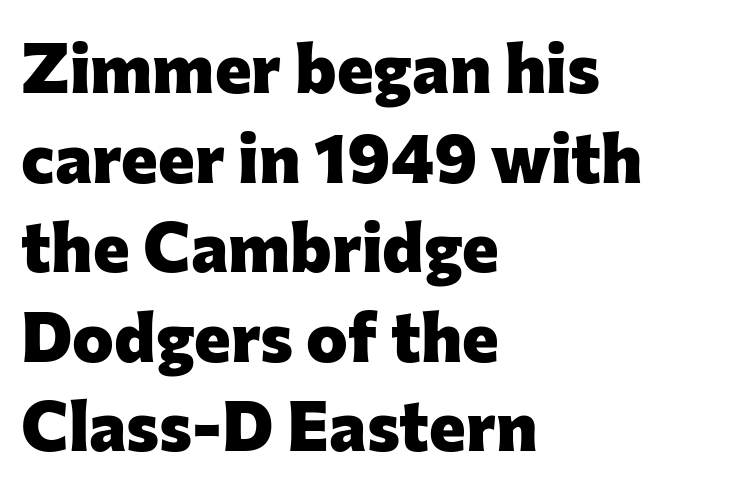
The image shows 70 px heavy sans-serif type, upright; set left-aligned, normal line spacing (1.28x), normal letter spacing, not underlined; low stroke contrast and a medium x-height.
